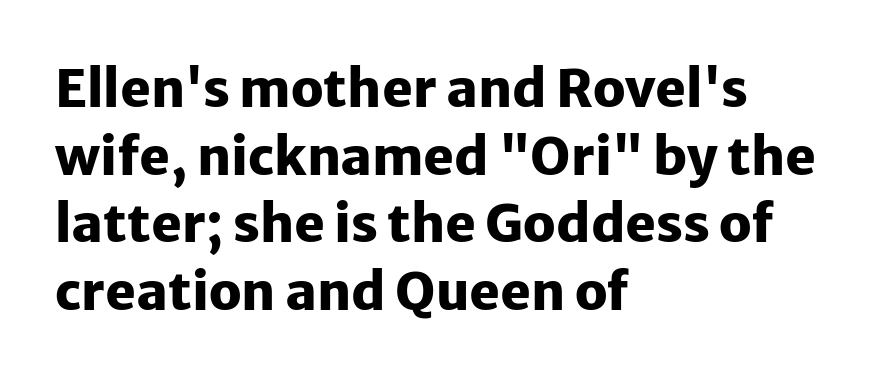
The image shows 52 px heavy sans-serif type, upright; set left-aligned, normal line spacing (1.3x), normal letter spacing, not underlined; low stroke contrast and a medium x-height.
